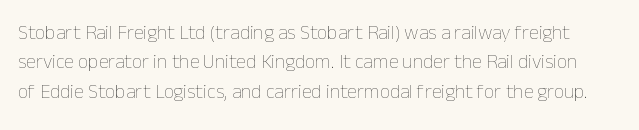
The rendering uses a moderate line-height, typical for paragraphs. There is no visible air inserted between adjacent glyphs. Weight class: somewhere from thin through regular. Italic? Not at all — the glyphs are vertical. Any mark beneath the type? The region is blank.
